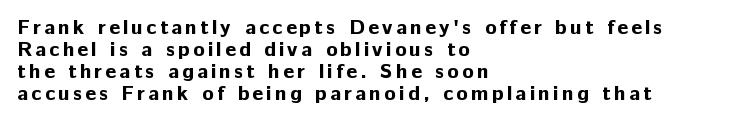
The image shows 21 px bold type, upright; set left-aligned, tight line spacing (1.05x), not underlined.
